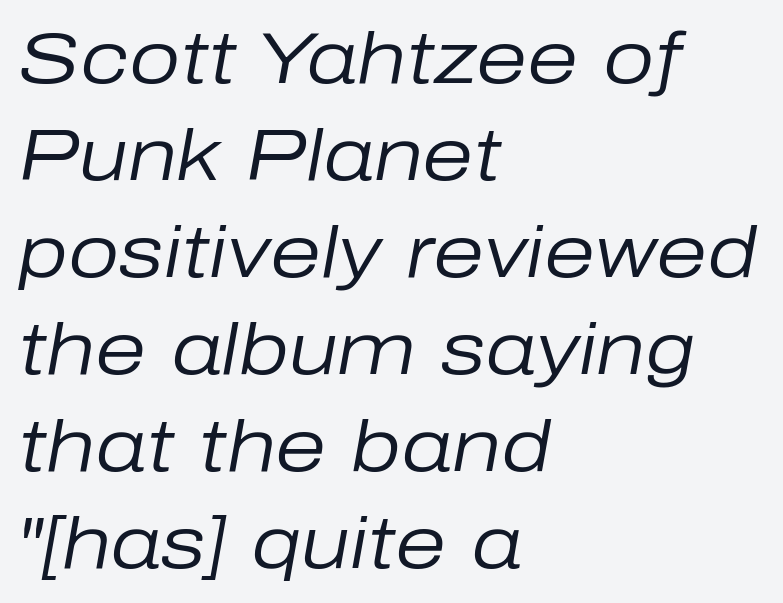
Q: Is the text bold? A: No.
Q: Is the text italic (slanted)? A: Yes, it leans right by about 10 degrees.
Q: Is the text underlined? A: No.
Q: How is the paragraph aligned? A: Left-aligned.
Q: Is the spacing between letters normal or unusually wide? A: Normal.
Q: Is the spacing between lines tight, normal or loose? A: Normal.
Q: Width (condensed, normal, or wide)? A: Normal.
Q: Stroke contrast? A: Low.
Q: x-height? A: Medium.
Q: Monospaced? A: No.
